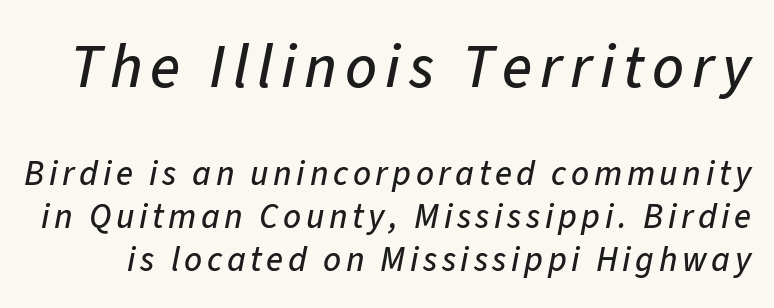
Q: Is the text italic (slanted)? A: Yes, it leans right by about 11 degrees.
Q: Is the text underlined? A: No.
Q: Which block of text is set in a larger size, the first (top) or the second (bottom)? A: The first (top) one.
Q: Width (condensed, normal, or wide)? A: Normal.
Q: Stroke contrast? A: Low.
Q: x-height? A: Medium.
Q: Monospaced? A: No.
